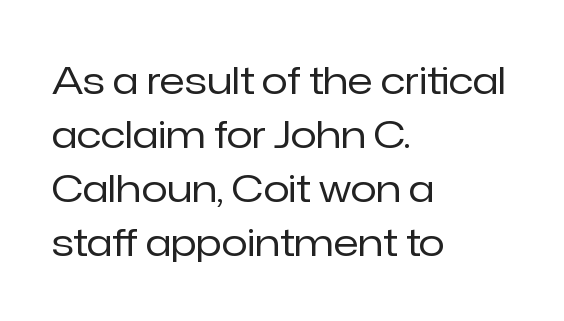
The image shows 38 px regular-weight sans-serif type, upright; set left-aligned, normal line spacing (1.42x), normal letter spacing, not underlined; low stroke contrast and a medium x-height.
